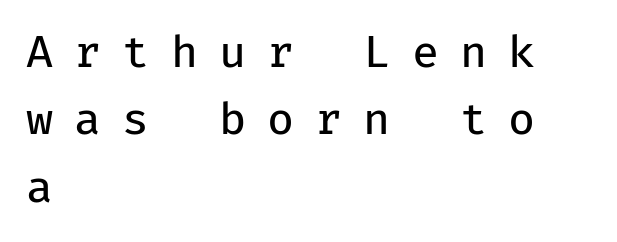
The passage is arranged the way most books set body copy — flush left. The weight tops out at a normal text grade. Spacing verdict: monospaced, one width for all characters. Posture: upright roman. This is sans-serif lettering, the kind often seen on screens and signage. Underlining? Definitely not there.
